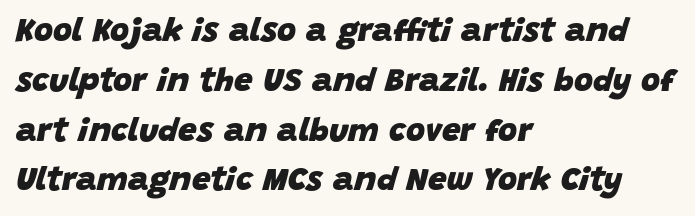
The image shows 33 px heavy type, italic (leaning right); set left-aligned, normal line spacing (1.51x), normal letter spacing, not underlined; low stroke contrast and a large x-height.
